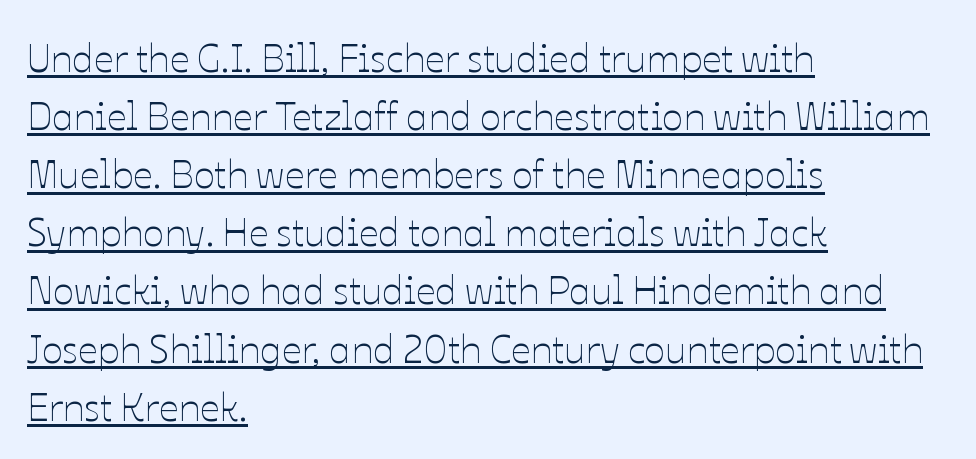
{"italic": "no", "bold": "no", "weight": "thin", "width": "normal", "stroke_contrast": "low", "x_height": "medium", "monospaced": "no", "underline": "yes", "align": "left", "line_spacing": "normal", "line_spacing_ratio": 1.49, "letter_spacing": "normal", "letter_spacing_em": 0.0, "glyph_px": 39}
